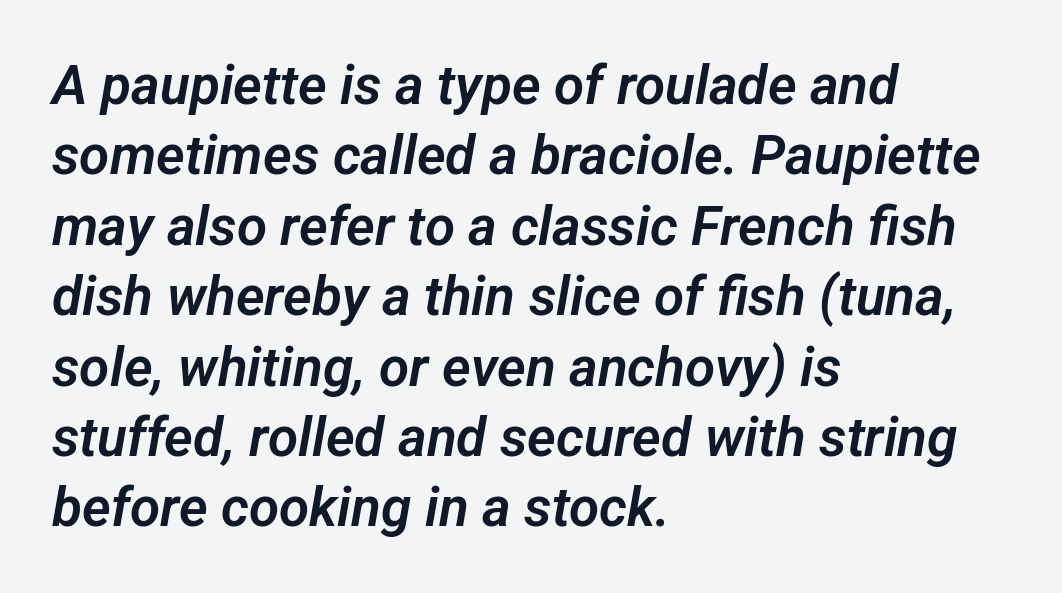
{"serif": "no", "width": "normal", "stroke_contrast": "low", "x_height": "medium", "monospaced": "no", "underline": "no", "align": "left", "line_spacing": "normal", "line_spacing_ratio": 1.28, "letter_spacing": "normal", "letter_spacing_em": 0.0, "glyph_px": 55}
